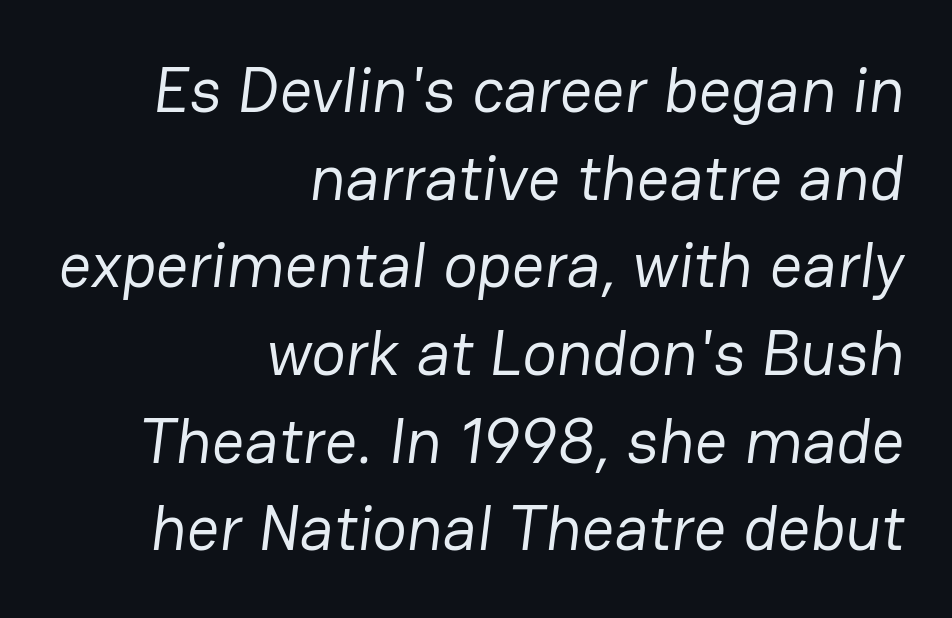
{"serif": "no", "bold": "no", "weight": "regular", "width": "normal", "stroke_contrast": "low", "x_height": "medium", "monospaced": "no", "underline": "no", "align": "right", "line_spacing": "normal", "line_spacing_ratio": 1.37, "letter_spacing": "normal", "letter_spacing_em": 0.0, "glyph_px": 64}
